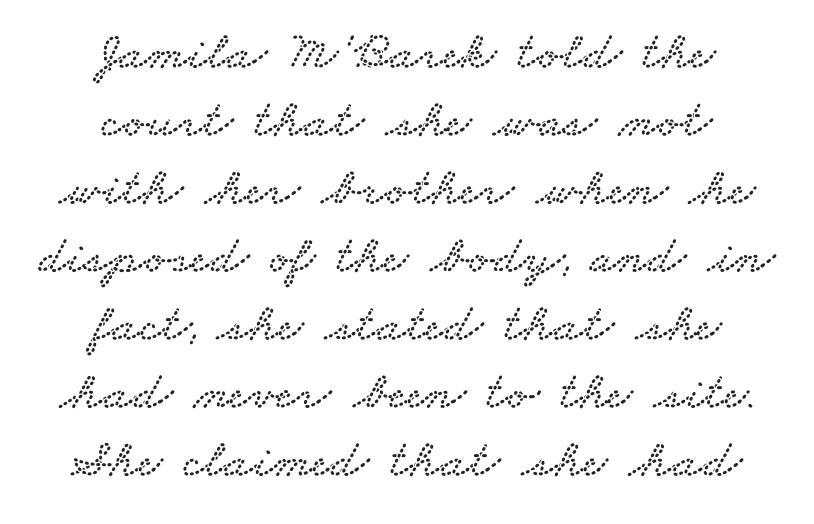
Descenders hang freely into open space. Interline gaps are of average width in this sample. The characters display serif detailing at their extremities. If you folded the block vertically in half, each line would mirror itself in length. The letters advance in unequal steps, a hallmark of proportional type.
